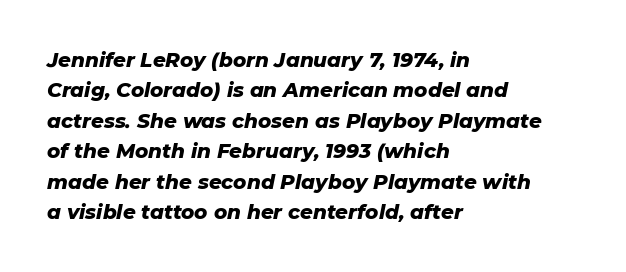
The image shows 20 px bold type, italic (leaning right); set left-aligned, normal line spacing (1.52x), normal letter spacing, not underlined.
